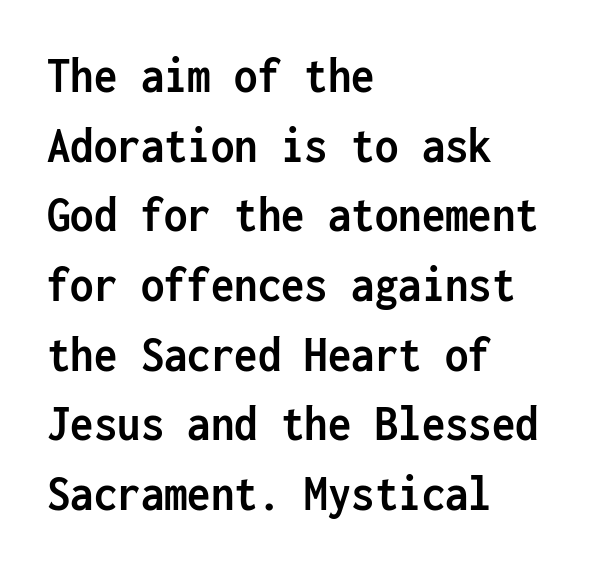
{"serif": "no", "italic": "no", "bold": "yes", "weight": "semibold", "width": "condensed", "stroke_contrast": "low", "x_height": "medium", "monospaced": "yes", "underline": "no", "align": "left", "line_spacing": "normal", "line_spacing_ratio": 1.34, "letter_spacing": "normal", "letter_spacing_em": 0.0, "glyph_px": 52}
